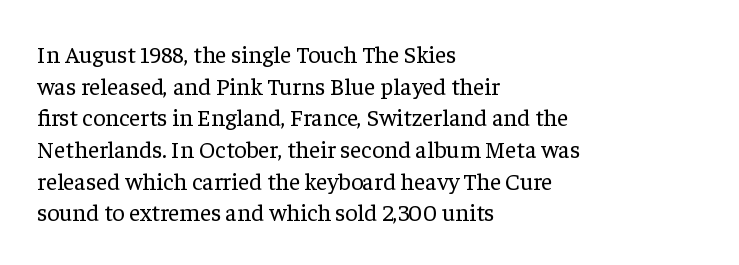
The image shows 24 px text type, upright; set left-aligned, normal line spacing (1.32x), normal letter spacing, not underlined.
